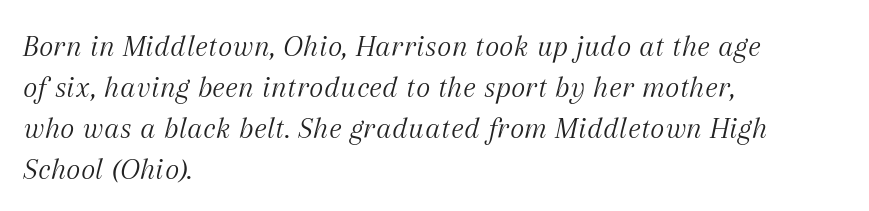
The image shows 31 px light serif type, italic (leaning right); set left-aligned, normal line spacing (1.32x), normal letter spacing, not underlined; medium stroke contrast and a medium x-height.
